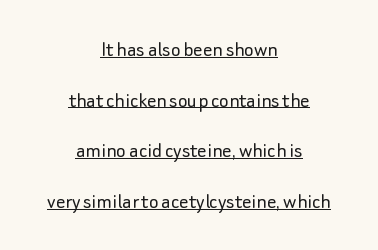
Glyph-to-glyph distance matches everyday printed text. Each line of the rendering has a horizontal stroke beneath the glyphs. Stroke thickness stays within the range of a standard reading face or lighter. Does the leading feel generous? Absolutely, it's lavish.
